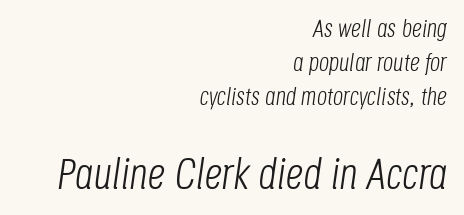
Default kerning and tracking; the words read as compact shapes. Evenly set lines give the paragraph a standard silhouette. Slant detected: the letters are inclined. Do the characters align in a grid? No, the font is proportional. Ink coverage per letter is moderate at most.
